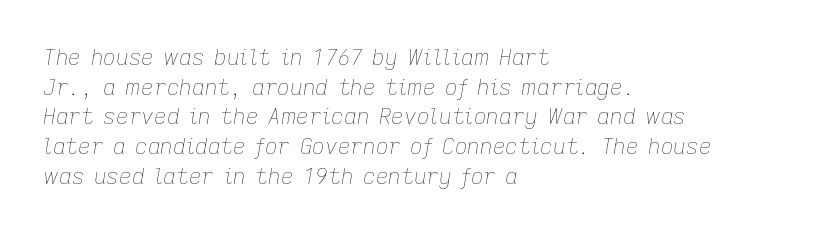
{"italic": "yes", "lean": "right", "slant_degrees": 9, "bold": "no", "underline": "no", "align": "left", "line_spacing": "normal", "line_spacing_ratio": 1.35, "letter_spacing": "normal", "letter_spacing_em": 0.0, "glyph_px": 22}
